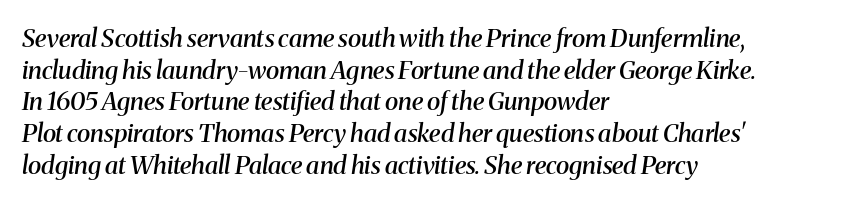
Style check: oblique. Emphasis by weight is partial: semibold. Leftover space on each line is placed entirely after the last word. Look at the tracking — it's just the regular setting, nothing added. One glance says typical: line gaps are just what's usual.
